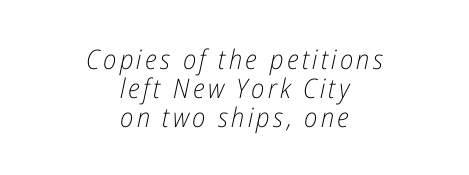
Q: Is the text bold? A: No.
Q: Is the text italic (slanted)? A: Yes, it leans right by about 12 degrees.
Q: Is the text underlined? A: No.
Q: How is the paragraph aligned? A: Centered.
Q: Is the spacing between lines tight, normal or loose? A: Tight.
